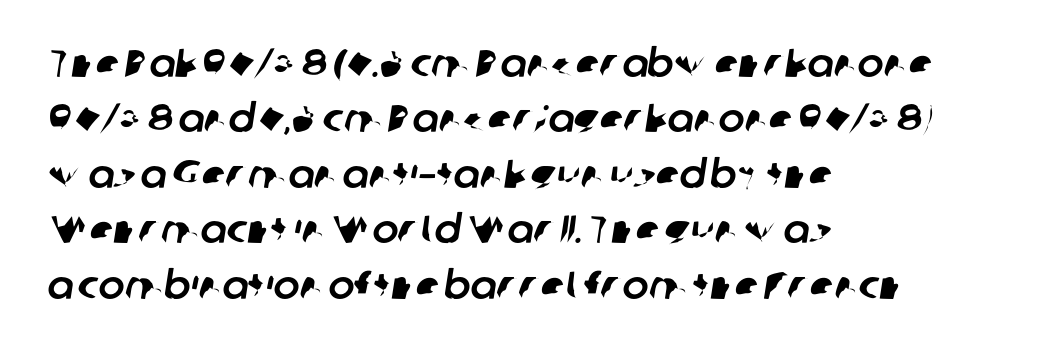
{"serif": "no", "width": "normal", "stroke_contrast": "low", "x_height": "medium", "monospaced": "no", "underline": "no", "align": "left", "line_spacing": "normal", "line_spacing_ratio": 1.42, "letter_spacing": "normal", "letter_spacing_em": 0.0, "glyph_px": 39}
